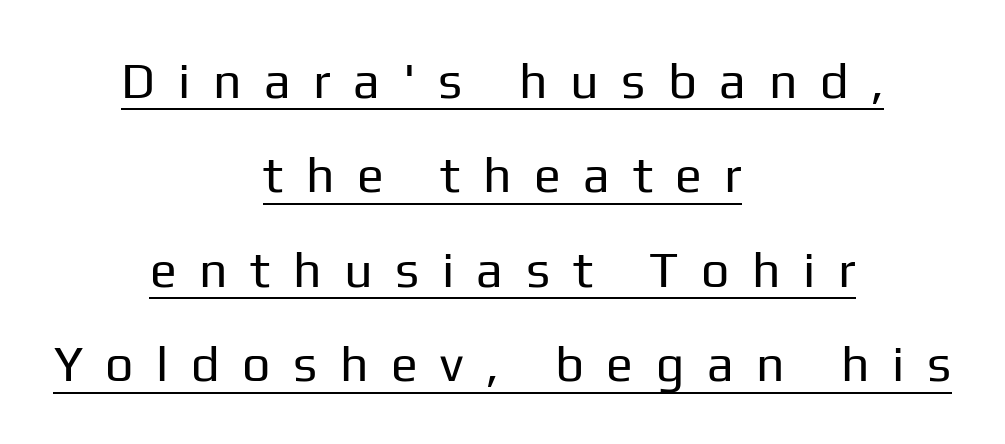
{"serif": "no", "italic": "no", "bold": "no", "weight": "regular", "width": "normal", "stroke_contrast": "low", "x_height": "medium", "monospaced": "no", "underline": "yes", "align": "center", "line_spacing_ratio": 1.89, "letter_spacing": "wide", "letter_spacing_em": 0.45, "glyph_px": 50}
